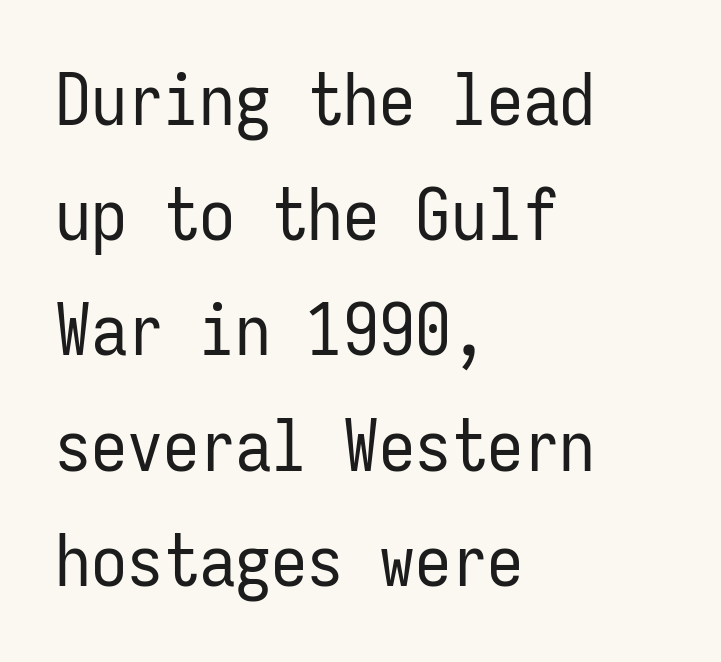
{"serif": "no", "italic": "no", "bold": "no", "weight": "regular", "width": "condensed", "stroke_contrast": "low", "x_height": "medium", "monospaced": "yes", "underline": "no", "align": "left", "line_spacing": "normal", "line_spacing_ratio": 1.6, "letter_spacing": "normal", "letter_spacing_em": 0.0, "glyph_px": 72}
